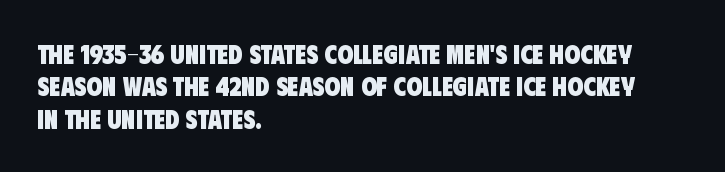
Q: Is the text bold? A: Yes.
Q: Is the text underlined? A: No.
Q: How is the paragraph aligned? A: Left-aligned.
Q: Is the spacing between letters normal or unusually wide? A: Normal.
Q: Is the spacing between lines tight, normal or loose? A: Normal.
